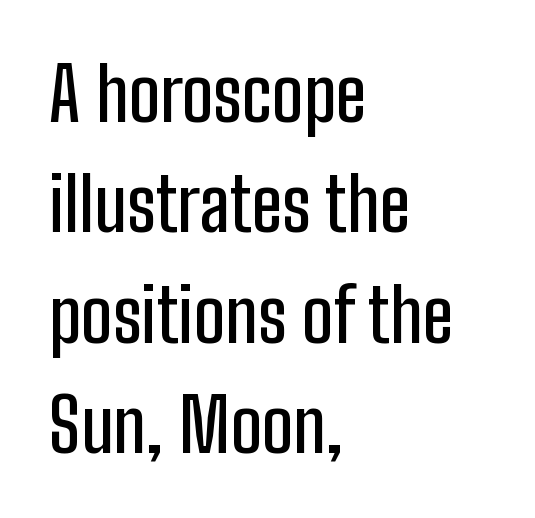
{"serif": "no", "italic": "no", "width": "condensed", "stroke_contrast": "low", "x_height": "medium", "monospaced": "no", "underline": "no", "align": "left", "line_spacing": "normal", "line_spacing_ratio": 1.49, "letter_spacing": "normal", "letter_spacing_em": 0.0, "glyph_px": 74}
